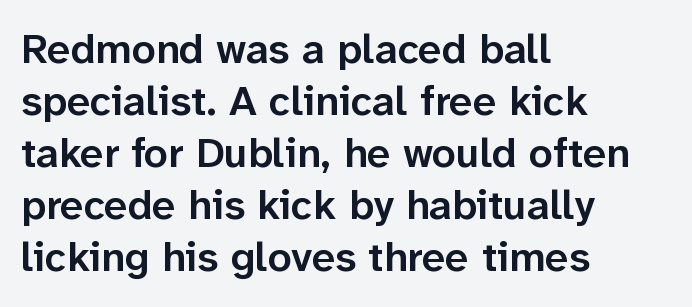
Stroke thickness is moderately raised; the sample reads as semibold. Note: no serifs on the glyphs. Left-aligned paragraph, ragged on the right. Nobody touched the tracking dial on this one. Letters rest on an invisible, unmarked baseline. A typesetter would mark this as roman, not italic.
